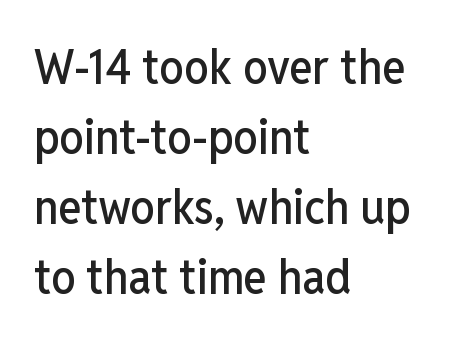
{"serif": "no", "italic": "no", "width": "condensed", "stroke_contrast": "low", "x_height": "medium", "monospaced": "no", "underline": "no", "align": "left", "line_spacing": "normal", "line_spacing_ratio": 1.43, "letter_spacing": "normal", "letter_spacing_em": 0.0, "glyph_px": 49}
